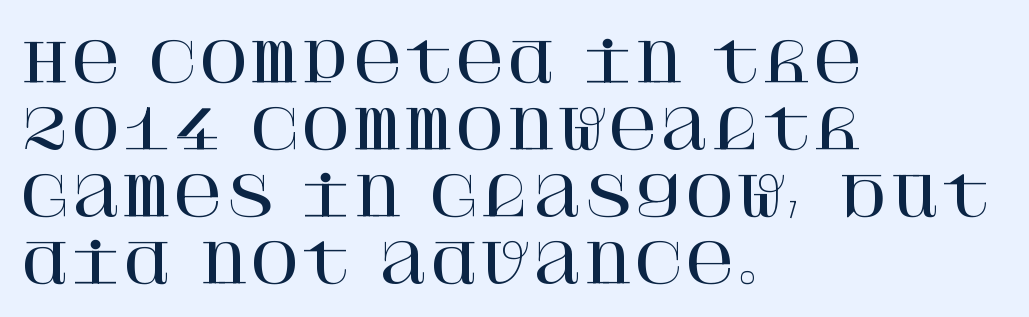
Q: Is the text italic (slanted)? A: No, it is upright.
Q: Is the typeface a serif or a sans-serif typeface? A: Serif.
Q: Is the text underlined? A: No.
Q: How is the paragraph aligned? A: Left-aligned.
Q: Is the spacing between letters normal or unusually wide? A: Normal.
Q: Width (condensed, normal, or wide)? A: Normal.
Q: Stroke contrast? A: High.
Q: x-height? A: Large.
